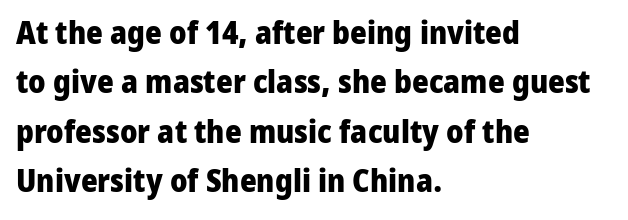
The image shows 32 px heavy sans-serif type, upright; set left-aligned, normal line spacing (1.54x), normal letter spacing, not underlined; low stroke contrast and a medium x-height.
